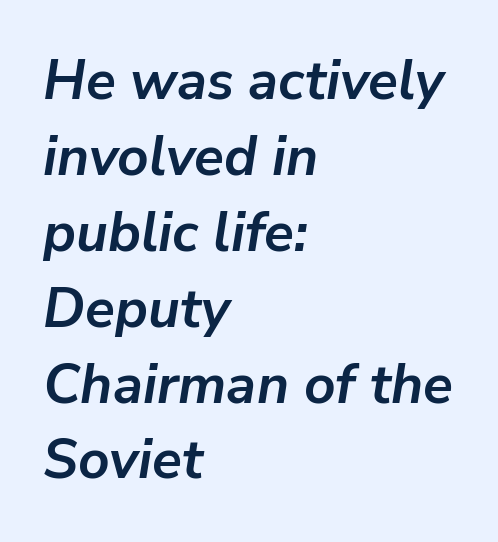
Every character sits at an angle, as italics do. Line beginnings align vertically; line endings do not. Note the varied advance widths — an 'i' is clearly narrower than an 'm'. Successive baselines arrive at the customary interval. Between one letter and the next there's only the usual sliver of space.
